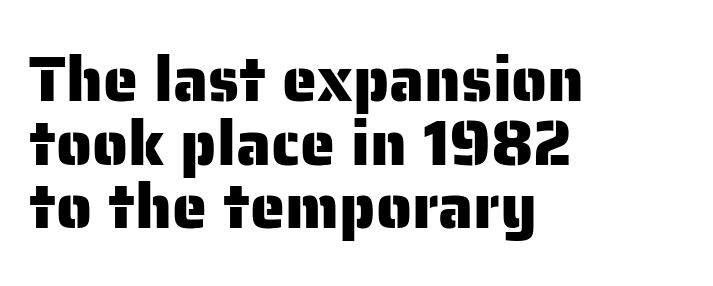
{"serif": "no", "italic": "no", "width": "normal", "stroke_contrast": "low", "x_height": "medium", "monospaced": "no", "underline": "no", "align": "left", "line_spacing": "tight", "line_spacing_ratio": 1.01, "letter_spacing": "normal", "letter_spacing_em": 0.0, "glyph_px": 63}
